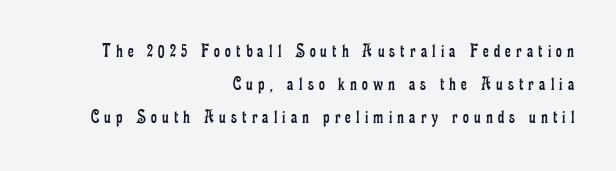
The tracking jumps out immediately: characters are airy and widely separated. Unlike italic type, these characters show no tilt at all. Horizontal alignment here is rightward, an uncommon choice for prose. The lines sit at an ordinary, default distance from one another.
